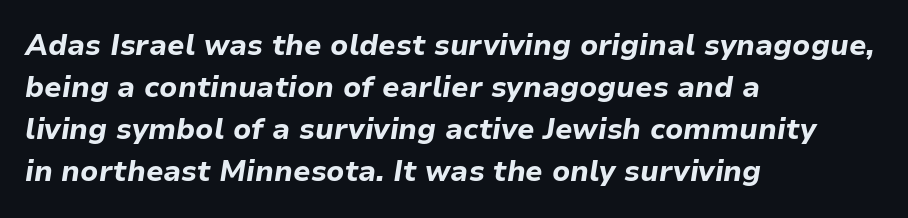
The image shows 29 px bold type, italic (leaning right); set left-aligned, normal line spacing (1.45x), normal letter spacing, not underlined; low stroke contrast and a medium x-height.
